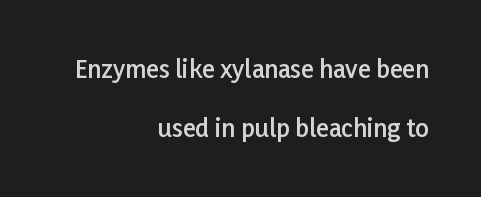
Q: Is the text bold? A: Semi-bold.
Q: Is the text italic (slanted)? A: No, it is upright.
Q: Is the text underlined? A: No.
Q: How is the paragraph aligned? A: Right-aligned.
Q: Is the spacing between letters normal or unusually wide? A: Normal.
Q: Is the spacing between lines tight, normal or loose? A: Loose.
